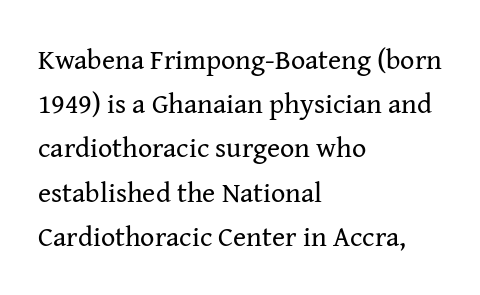
This is not heavy type; no bold has been used. Baseline-to-baseline distance is the conventional proportion of letter height. No italicization has been applied; the sample stays upright. Spacing verdict: proportional, widths tailored to each character.
